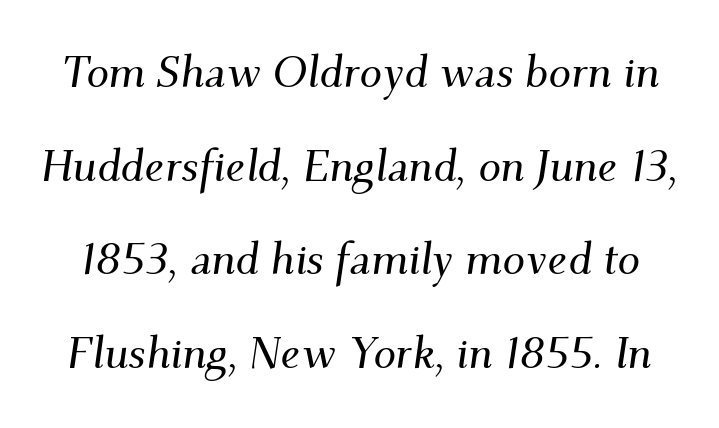
Q: Is the text italic (slanted)? A: Yes, it leans right by about 9 degrees.
Q: Is the typeface a serif or a sans-serif typeface? A: Serif.
Q: Is the text underlined? A: No.
Q: Is the spacing between letters normal or unusually wide? A: Normal.
Q: Is the spacing between lines tight, normal or loose? A: Loose.
Q: Width (condensed, normal, or wide)? A: Normal.
Q: Stroke contrast? A: Medium.
Q: x-height? A: Small.
Q: Monospaced? A: No.
